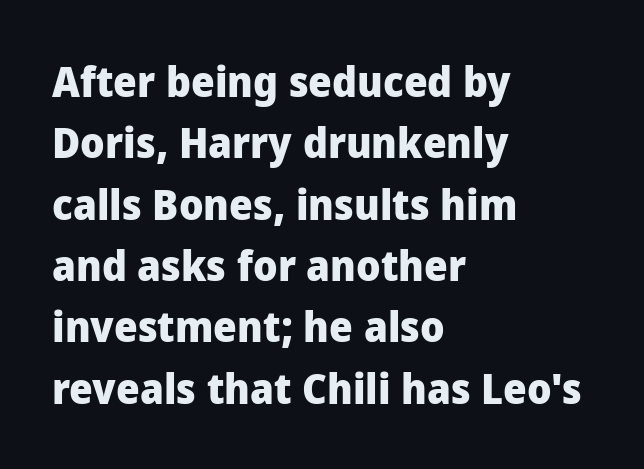
Q: Is the text bold? A: Yes.
Q: Is the text italic (slanted)? A: No, it is upright.
Q: Is the typeface a serif or a sans-serif typeface? A: Sans-serif.
Q: Is the text underlined? A: No.
Q: How is the paragraph aligned? A: Left-aligned.
Q: Is the spacing between letters normal or unusually wide? A: Normal.
Q: Is the spacing between lines tight, normal or loose? A: Normal.
Q: Width (condensed, normal, or wide)? A: Normal.
Q: Stroke contrast? A: Low.
Q: x-height? A: Medium.
Q: Monospaced? A: No.
